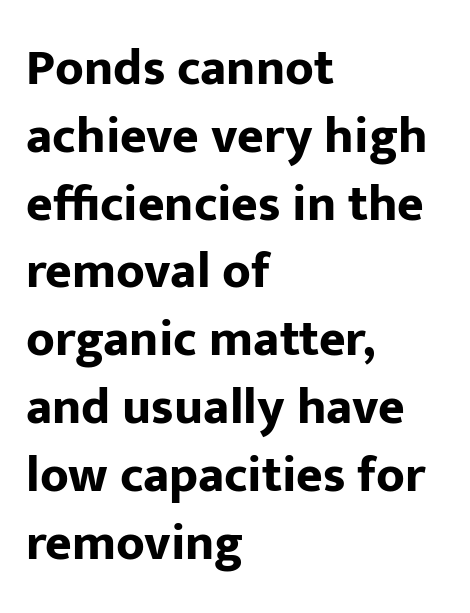
The image shows 51 px bold sans-serif type, upright; set left-aligned, normal line spacing (1.33x), normal letter spacing, not underlined; low stroke contrast and a medium x-height.
